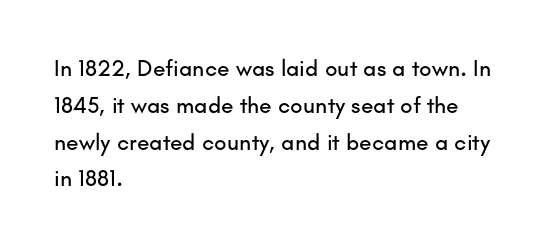
Every character sits straight up, as roman type does. Where is the straight margin? On the left. The rendering uses a moderate line-height, typical for paragraphs. Just letters on the line, the space beneath them empty. Compared with typical body copy, the letter spacing here is the same.
